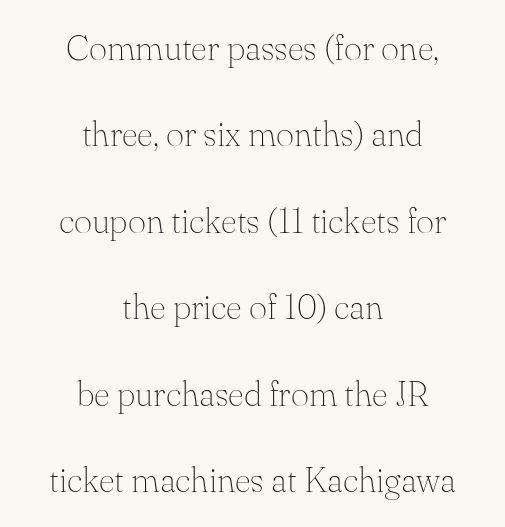
If you measured baseline to baseline, you'd find a long distance. Examine the stroke ends and you'll spot serifs. Standard letterfit; no display-style spreading of the glyphs. Just letters on the line, the space beneath them empty.
